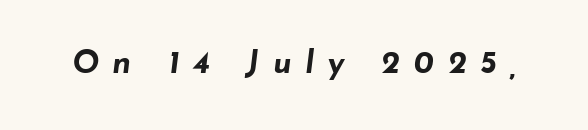
The image shows 32 px bold, wide type, italic (leaning right); set unusually wide letter spacing (+0.42 em), not underlined; low stroke contrast and a small x-height.
